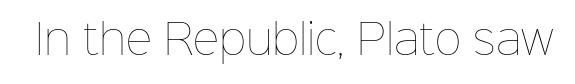
{"italic": "no", "bold": "no", "weight": "thin", "width": "normal", "stroke_contrast": "low", "x_height": "medium", "monospaced": "no", "underline": "no", "letter_spacing": "normal", "letter_spacing_em": 0.0, "glyph_px": 41}
